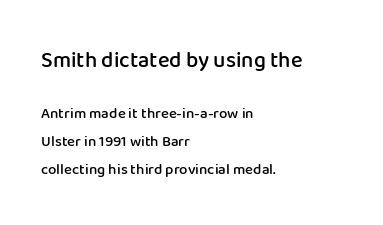
{"italic": "no", "bold": "semi", "underline": "no", "align": "left", "line_spacing_ratio": 1.87, "letter_spacing": "normal", "letter_spacing_em": 0.0, "larger_block": "first", "size_ratio": 1.47, "glyph_px": 22}
